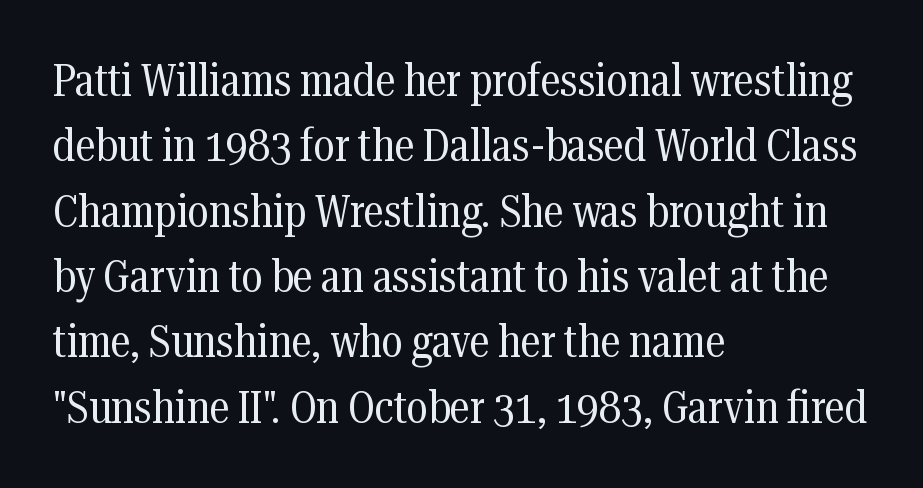
The compositor pushed each line to the left boundary. Rule under the text: the space is simply empty. A serif font was chosen for this passage. The rendering uses natural spacing where letterforms have individual widths. Stroke thickness stays within the range of a standard reading face or lighter.
